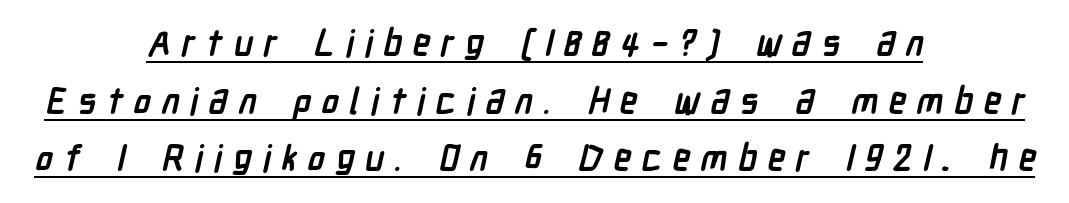
Think of a printed novel: that variable character pitch is what you see here. The passage is arranged like a title page — every line centered. A typesetter would call this leading conventional body-copy spacing. I'd call this a sans setting — the letters go barefoot.
